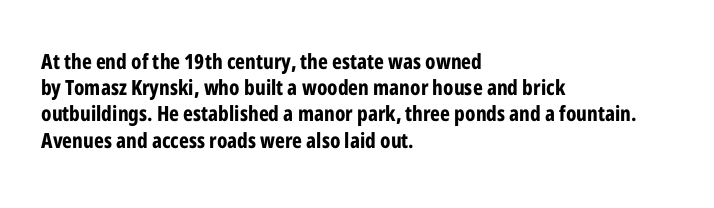
{"italic": "no", "bold": "yes", "underline": "no", "align": "left", "line_spacing": "normal", "line_spacing_ratio": 1.25, "letter_spacing": "normal", "letter_spacing_em": 0.0, "glyph_px": 21}
